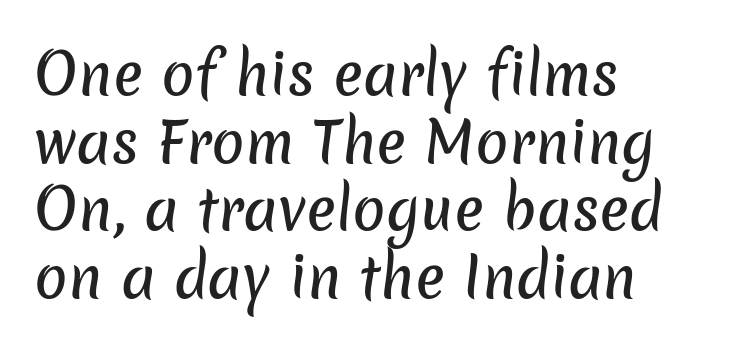
Q: Is the typeface a serif or a sans-serif typeface? A: Sans-serif.
Q: Is the text underlined? A: No.
Q: How is the paragraph aligned? A: Left-aligned.
Q: Is the spacing between letters normal or unusually wide? A: Normal.
Q: Width (condensed, normal, or wide)? A: Normal.
Q: Stroke contrast? A: Low.
Q: x-height? A: Medium.
Q: Monospaced? A: No.
